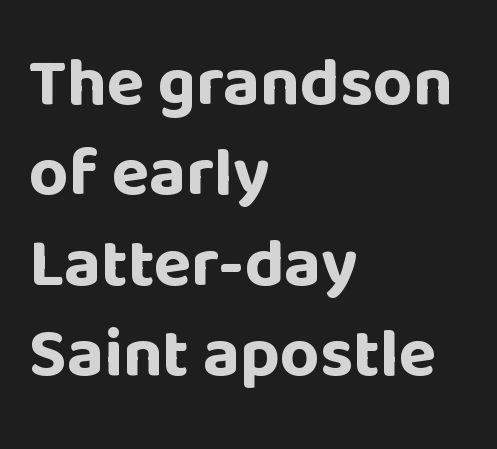
Q: Is the text bold? A: Yes.
Q: Is the text italic (slanted)? A: No, it is upright.
Q: Is the typeface a serif or a sans-serif typeface? A: Sans-serif.
Q: Is the text underlined? A: No.
Q: How is the paragraph aligned? A: Left-aligned.
Q: Is the spacing between letters normal or unusually wide? A: Normal.
Q: Is the spacing between lines tight, normal or loose? A: Normal.
Q: Width (condensed, normal, or wide)? A: Normal.
Q: Stroke contrast? A: Low.
Q: x-height? A: Large.
Q: Monospaced? A: No.
